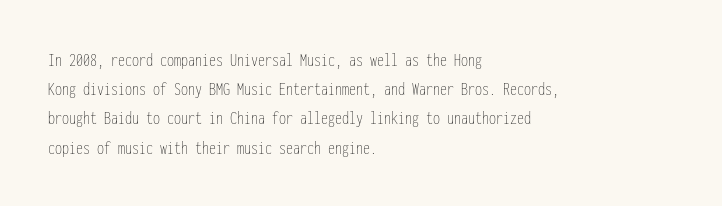
The image shows 20 px text type, upright; set left-aligned, normal line spacing (1.46x), normal letter spacing, not underlined.
